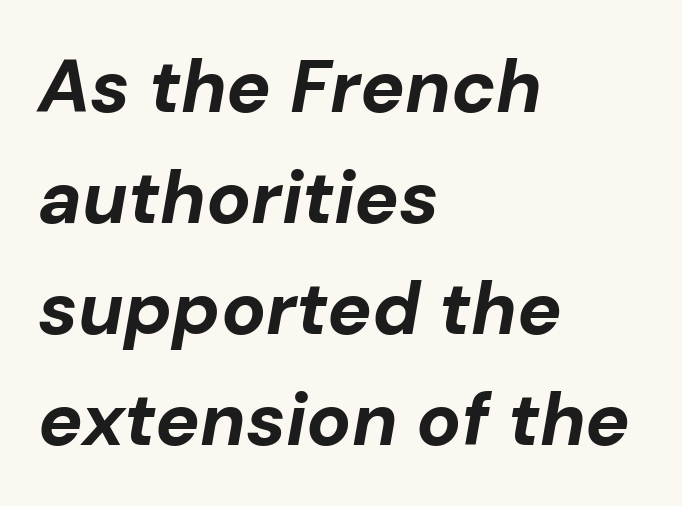
Q: Is the text bold? A: Yes.
Q: Is the text italic (slanted)? A: Yes, it leans right by about 10 degrees.
Q: Is the text underlined? A: No.
Q: How is the paragraph aligned? A: Left-aligned.
Q: Is the spacing between letters normal or unusually wide? A: Normal.
Q: Is the spacing between lines tight, normal or loose? A: Normal.
Q: Width (condensed, normal, or wide)? A: Normal.
Q: Stroke contrast? A: Low.
Q: x-height? A: Medium.
Q: Monospaced? A: No.
